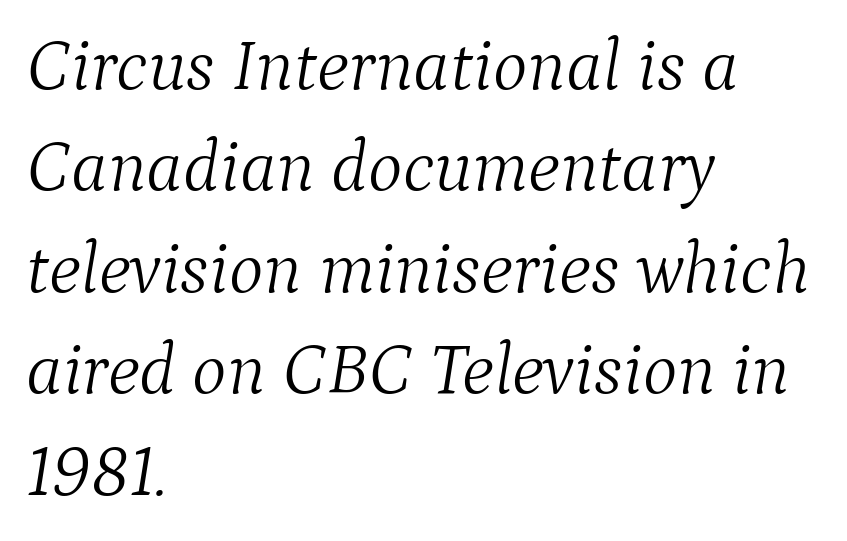
Q: Is the text bold? A: No.
Q: Is the text italic (slanted)? A: Yes, it leans right by about 9 degrees.
Q: Is the typeface a serif or a sans-serif typeface? A: Serif.
Q: Is the text underlined? A: No.
Q: How is the paragraph aligned? A: Left-aligned.
Q: Is the spacing between letters normal or unusually wide? A: Normal.
Q: Is the spacing between lines tight, normal or loose? A: Normal.
Q: Width (condensed, normal, or wide)? A: Normal.
Q: Stroke contrast? A: Medium.
Q: x-height? A: Medium.
Q: Monospaced? A: No.
